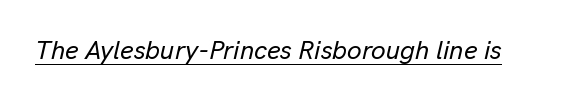
Looks like someone drew a line under every word here. How are the letters spaced? Ordinarily, with no added tracking. Looking at the ascenders, they clearly lean.
